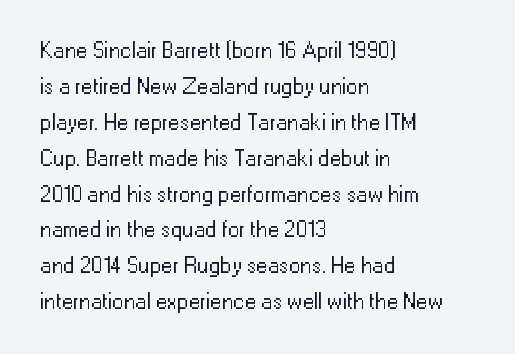
The image shows 23 px text type, upright; set left-aligned, normal line spacing (1.56x), normal letter spacing, not underlined.
